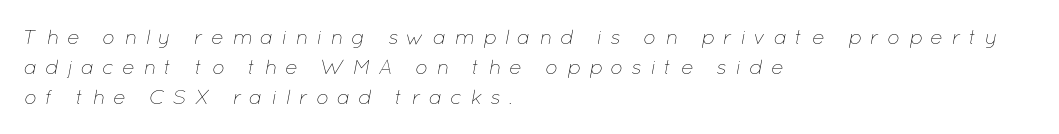
The image shows 21 px text type, italic (leaning right); set left-aligned, normal line spacing (1.44x), unusually wide letter spacing (+0.39 em), not underlined.
